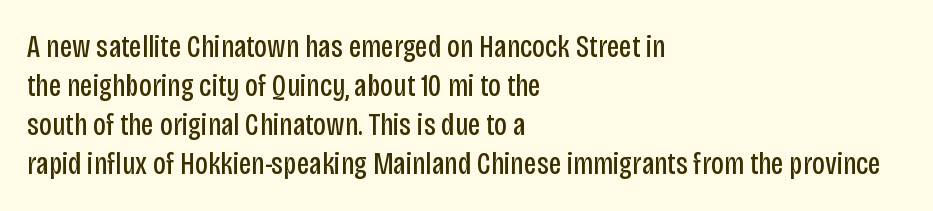
The image shows 32 px regular-weight, condensed sans-serif type, upright; set left-aligned, line spacing 1.22x, normal letter spacing, not underlined; low stroke contrast and a large x-height.
